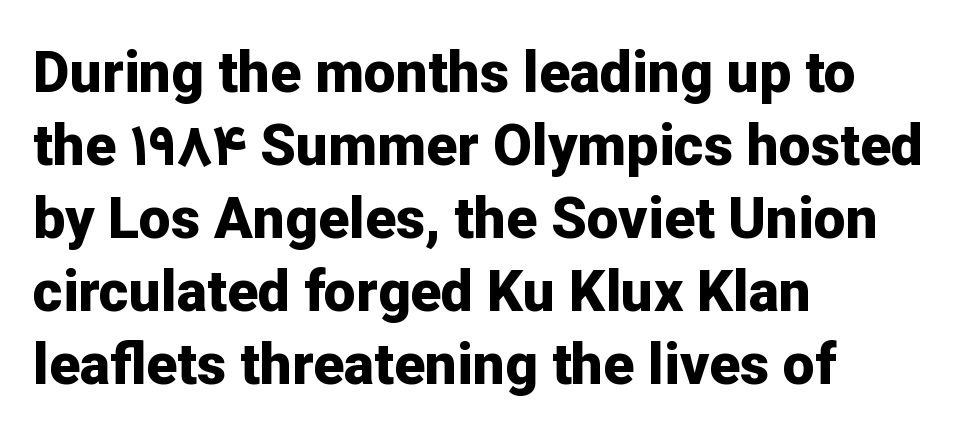
{"serif": "no", "italic": "no", "bold": "yes", "weight": "bold", "width": "normal", "stroke_contrast": "low", "x_height": "medium", "monospaced": "no", "underline": "no", "align": "left", "line_spacing": "normal", "line_spacing_ratio": 1.28, "letter_spacing": "normal", "letter_spacing_em": 0.0, "glyph_px": 57}
